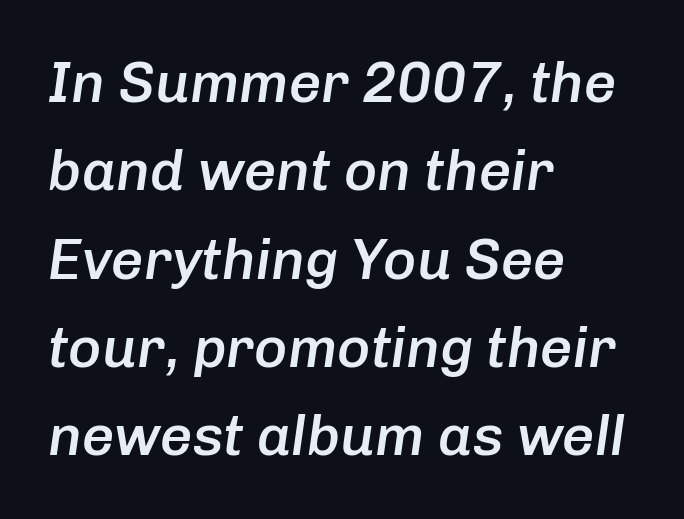
Is the type slanted? Yes — the strokes lean at a clear angle. The face used here is proportionally spaced, like ordinary book or web type. Notice how the passage keeps a crisp vertical edge on the left only. Caption: standard tracking, unaltered. The space directly below the letters is spotless. One glance says typical: line gaps are just what's usual.
